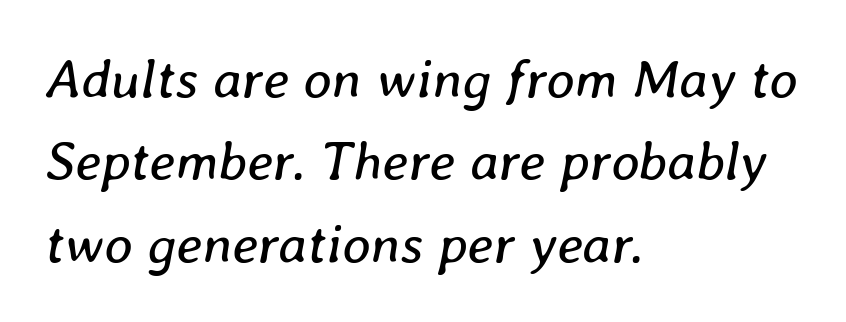
Q: Is the text bold? A: No.
Q: Is the text italic (slanted)? A: Yes, it leans right by about 8 degrees.
Q: Is the text underlined? A: No.
Q: How is the paragraph aligned? A: Left-aligned.
Q: Is the spacing between letters normal or unusually wide? A: Normal.
Q: Is the spacing between lines tight, normal or loose? A: Normal.
Q: Width (condensed, normal, or wide)? A: Normal.
Q: Stroke contrast? A: Low.
Q: x-height? A: Medium.
Q: Monospaced? A: No.
